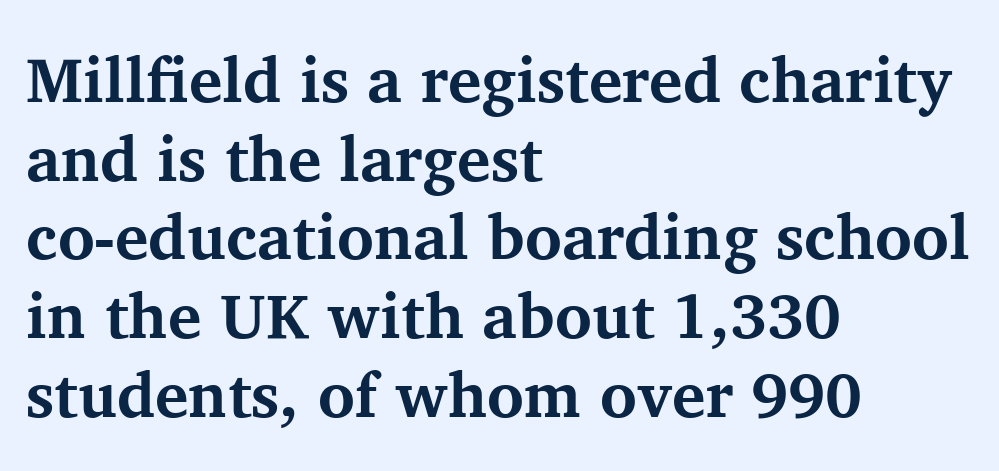
The image shows 63 px bold serif type, upright; set left-aligned, normal line spacing (1.25x), normal letter spacing, not underlined; medium stroke contrast and a medium x-height.
